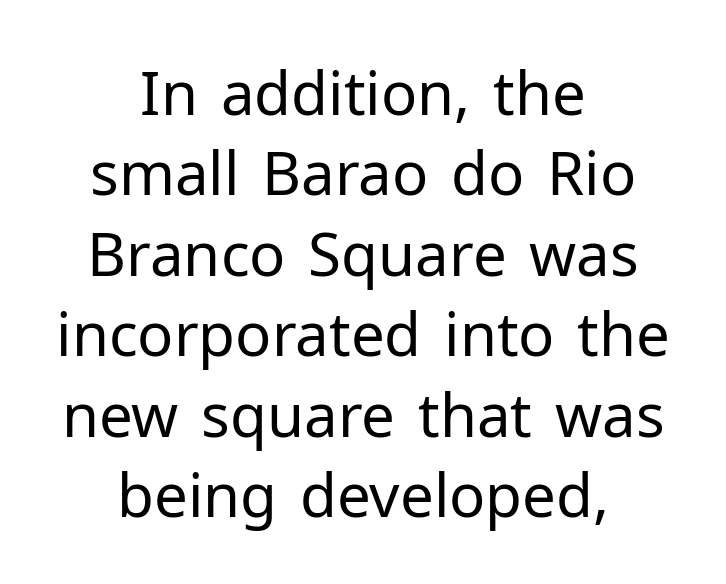
Q: Is the text bold? A: No.
Q: Is the text italic (slanted)? A: No, it is upright.
Q: Is the typeface a serif or a sans-serif typeface? A: Sans-serif.
Q: Is the text underlined? A: No.
Q: How is the paragraph aligned? A: Centered.
Q: Is the spacing between letters normal or unusually wide? A: Normal.
Q: Is the spacing between lines tight, normal or loose? A: Normal.
Q: Width (condensed, normal, or wide)? A: Normal.
Q: Stroke contrast? A: Low.
Q: x-height? A: Medium.
Q: Monospaced? A: No.
